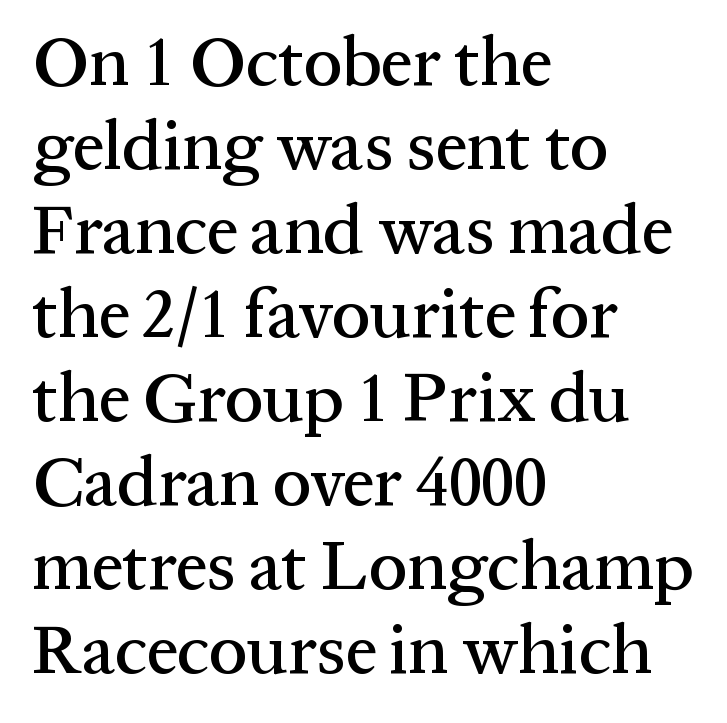
Note the varied advance widths — an 'i' is clearly narrower than an 'm'. It's the straight-up-and-down kind of type. The rendering shows small feet on the letterforms — a serif design. This rendering leaves character spacing at its baseline value. These lines stack with their left ends in a neat column. This rendering features lettering with no underline.
